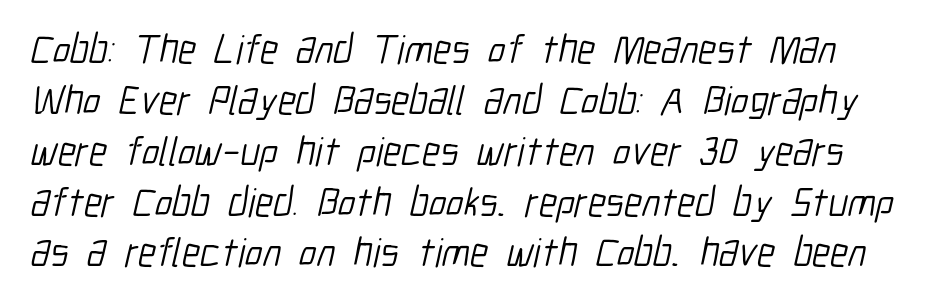
{"serif": "no", "bold": "no", "weight": "light", "width": "condensed", "stroke_contrast": "low", "x_height": "medium", "monospaced": "no", "underline": "no", "line_spacing_ratio": 1.24, "letter_spacing": "normal", "letter_spacing_em": 0.0, "glyph_px": 41}
